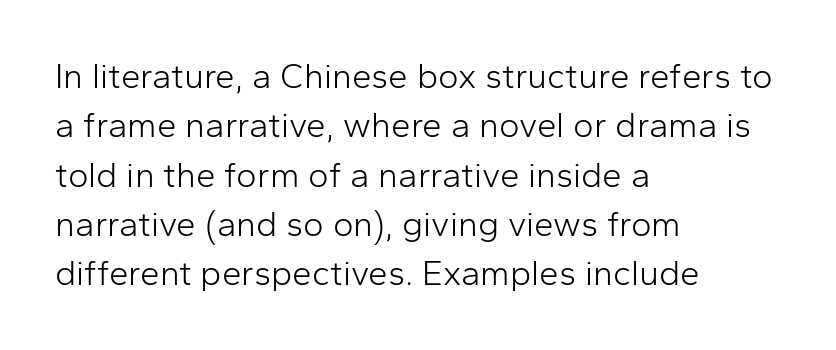
Q: Is the text bold? A: No.
Q: Is the text italic (slanted)? A: No, it is upright.
Q: Is the typeface a serif or a sans-serif typeface? A: Sans-serif.
Q: Is the text underlined? A: No.
Q: How is the paragraph aligned? A: Left-aligned.
Q: Is the spacing between letters normal or unusually wide? A: Normal.
Q: Is the spacing between lines tight, normal or loose? A: Normal.
Q: Width (condensed, normal, or wide)? A: Normal.
Q: Stroke contrast? A: Low.
Q: x-height? A: Medium.
Q: Monospaced? A: No.
